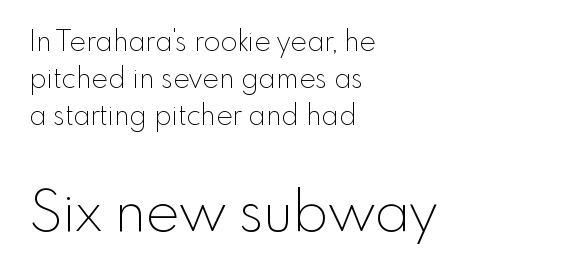
{"serif": "no", "italic": "no", "bold": "no", "weight": "thin", "width": "normal", "x_height": "small", "monospaced": "no", "underline": "no", "align": "left", "line_spacing": "normal", "line_spacing_ratio": 1.33, "letter_spacing": "normal", "letter_spacing_em": 0.0, "larger_block": "second", "size_ratio": 2.04, "glyph_px": 57}
